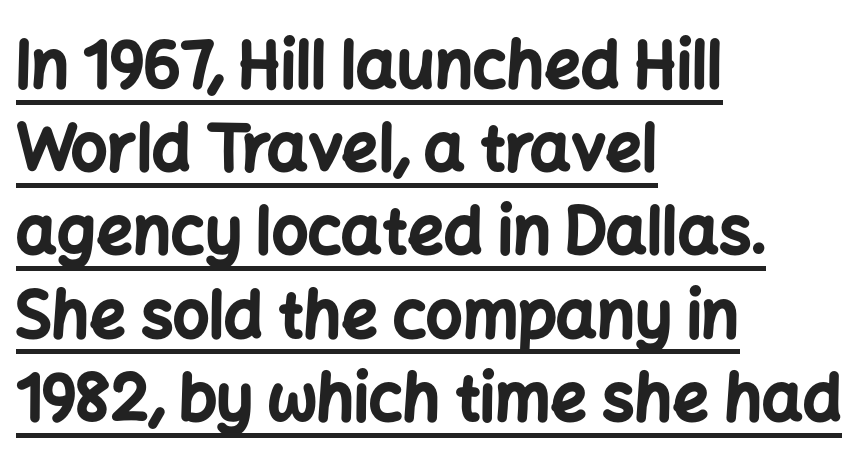
The image shows 64 px bold sans-serif type, upright; set left-aligned, normal line spacing (1.3x), normal letter spacing, underlined; low stroke contrast and a medium x-height.
